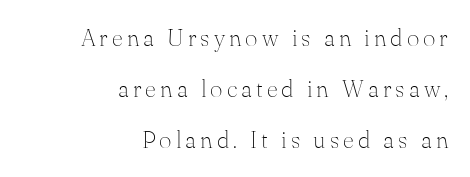
Q: Is the text bold? A: No.
Q: Is the text italic (slanted)? A: No, it is upright.
Q: Is the text underlined? A: No.
Q: How is the paragraph aligned? A: Right-aligned.
Q: Is the spacing between lines tight, normal or loose? A: Loose.
